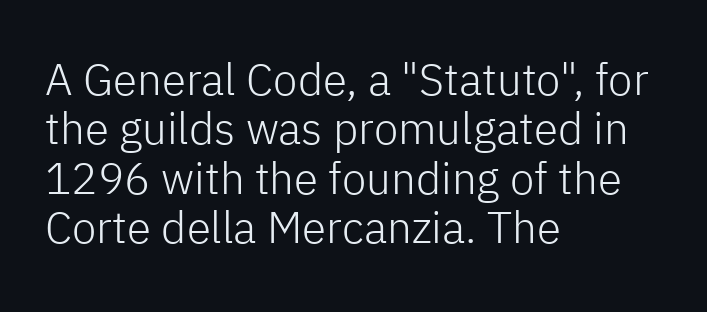
{"serif": "no", "italic": "no", "bold": "no", "weight": "light", "width": "normal", "stroke_contrast": "low", "x_height": "medium", "monospaced": "no", "underline": "no", "align": "left", "line_spacing": "tight", "line_spacing_ratio": 1.12, "letter_spacing": "normal", "letter_spacing_em": 0.0, "glyph_px": 44}
